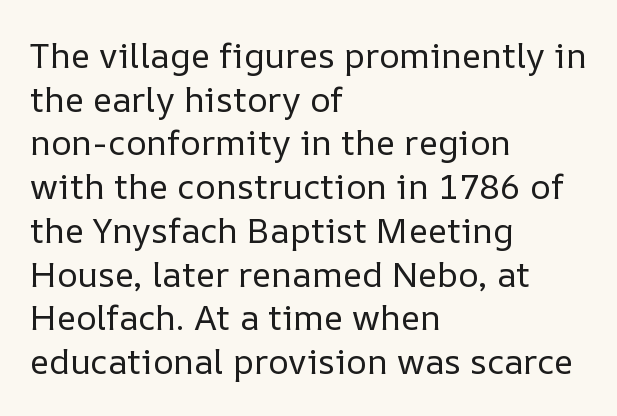
It's the straight-up-and-down kind of type. Line beginnings align vertically; line endings do not. Unbolded letterforms with no extra heft. Spacing verdict: proportional, widths tailored to each character.
